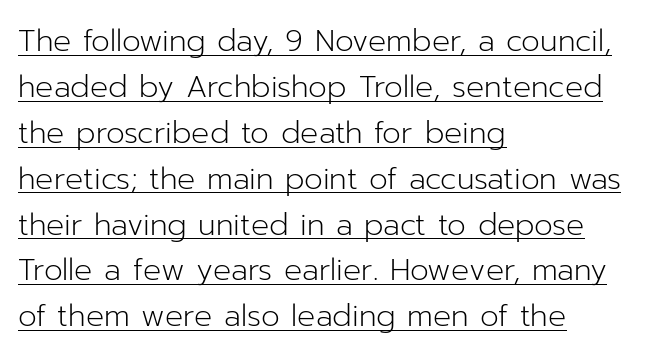
The image shows 30 px light sans-serif type, upright; set left-aligned, normal line spacing (1.53x), normal letter spacing, underlined; low stroke contrast and a medium x-height.
